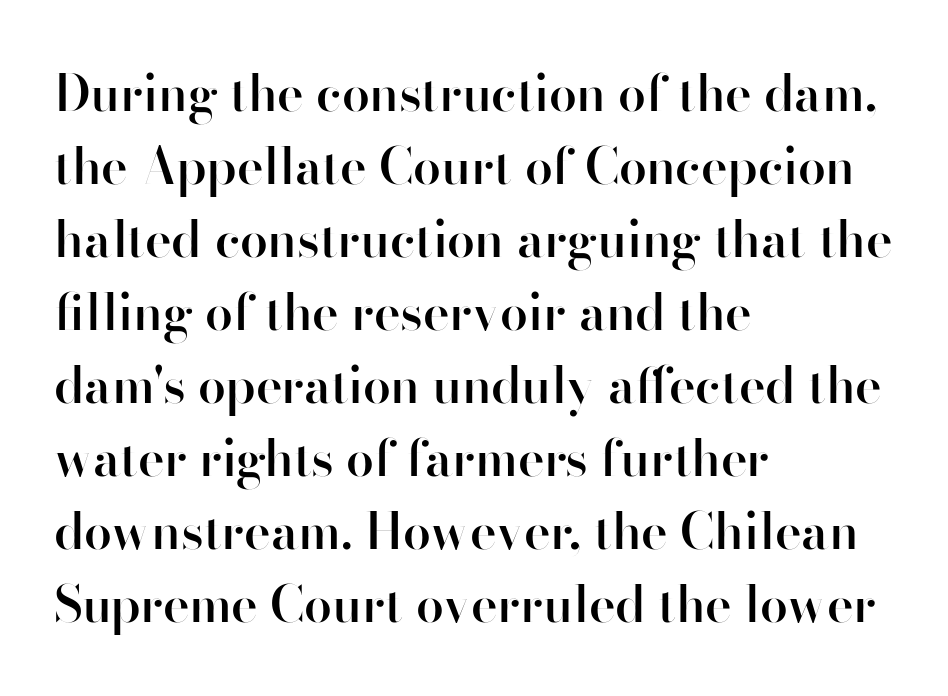
The image shows 50 px semibold sans-serif type, upright; set left-aligned, normal line spacing (1.46x), normal letter spacing, not underlined; high stroke contrast and a small x-height.
